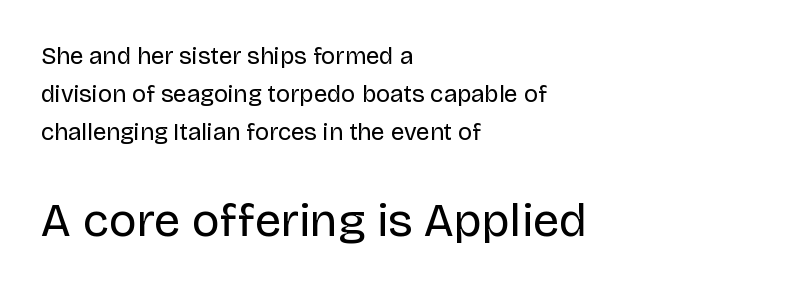
The image shows 47 px regular-weight sans-serif type, upright; set left-aligned, normal line spacing (1.58x), normal letter spacing, not underlined; the second (bottom) block is 1.96x larger; low stroke contrast and a large x-height.
